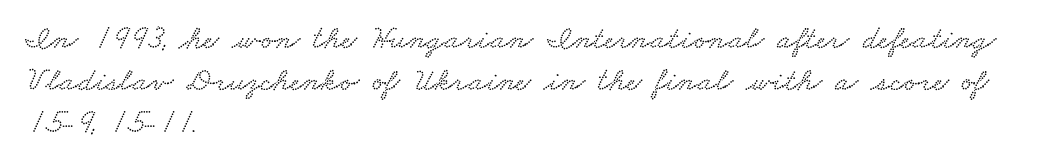
The image shows 33 px wide type; set left-aligned, normal line spacing (1.27x), normal letter spacing, not underlined; low stroke contrast and a small x-height.
